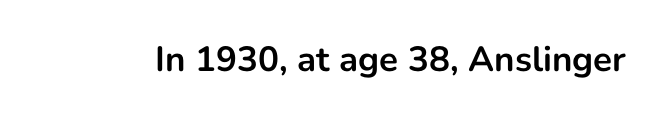
{"serif": "no", "italic": "no", "bold": "yes", "weight": "bold", "width": "normal", "stroke_contrast": "low", "x_height": "medium", "monospaced": "no", "underline": "no", "letter_spacing": "normal", "letter_spacing_em": 0.0, "glyph_px": 35}
